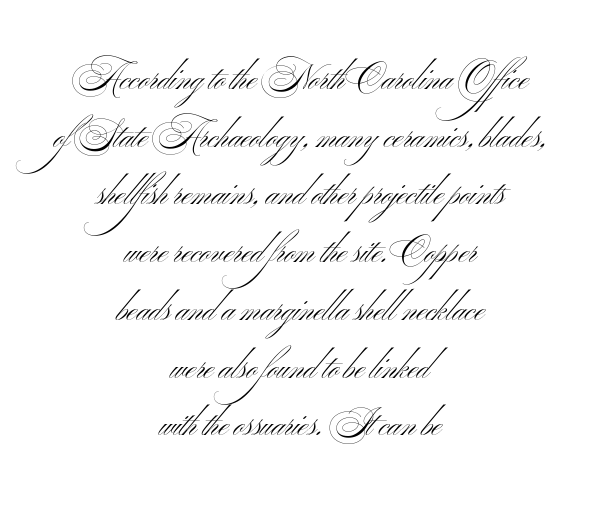
Q: Is the text bold? A: No.
Q: Is the text italic (slanted)? A: Yes.
Q: Is the typeface a serif or a sans-serif typeface? A: Sans-serif.
Q: Is the text underlined? A: No.
Q: How is the paragraph aligned? A: Centered.
Q: Is the spacing between letters normal or unusually wide? A: Normal.
Q: Width (condensed, normal, or wide)? A: Wide.
Q: Stroke contrast? A: Medium.
Q: x-height? A: Small.
Q: Monospaced? A: No.
